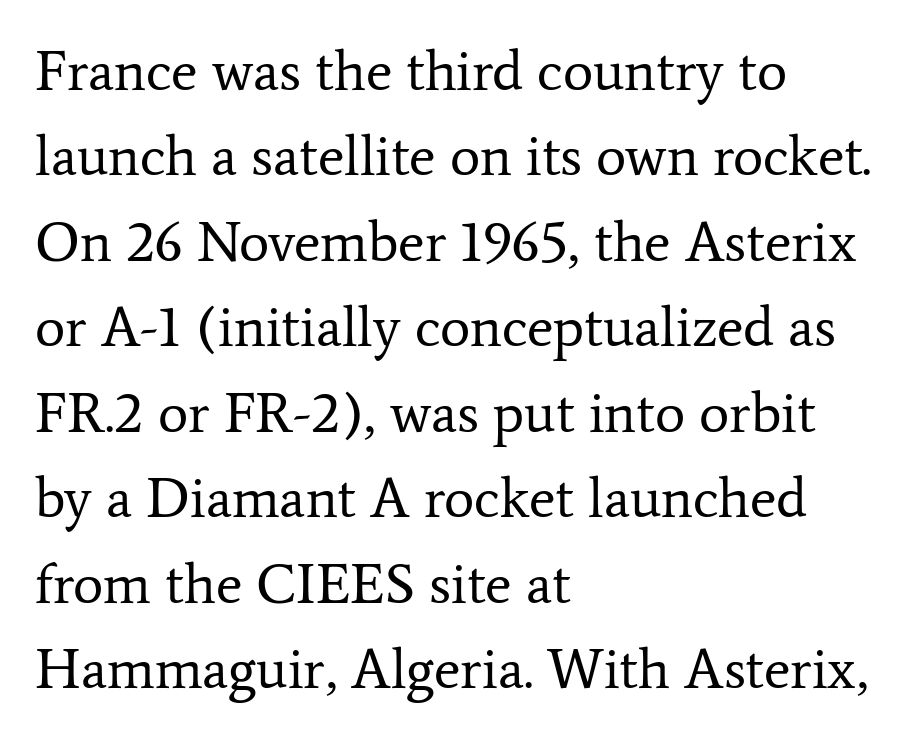
Q: Is the text bold? A: No.
Q: Is the text italic (slanted)? A: No, it is upright.
Q: Is the typeface a serif or a sans-serif typeface? A: Serif.
Q: Is the text underlined? A: No.
Q: How is the paragraph aligned? A: Left-aligned.
Q: Is the spacing between letters normal or unusually wide? A: Normal.
Q: Is the spacing between lines tight, normal or loose? A: Normal.
Q: Width (condensed, normal, or wide)? A: Normal.
Q: Stroke contrast? A: Low.
Q: x-height? A: Medium.
Q: Monospaced? A: No.
